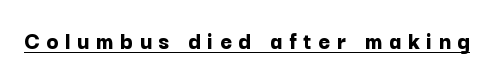
The image shows 25 px bold type, upright; set unusually wide letter spacing (+0.27 em), underlined.
